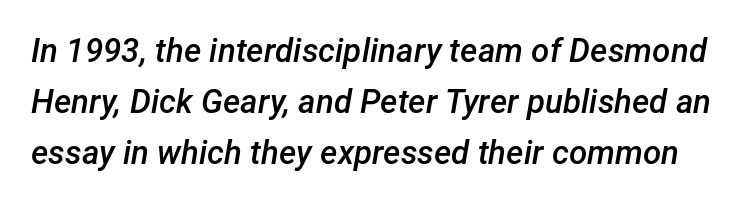
The image shows 33 px semibold type, italic (leaning right); set normal line spacing (1.55x), normal letter spacing, not underlined; low stroke contrast and a medium x-height.
